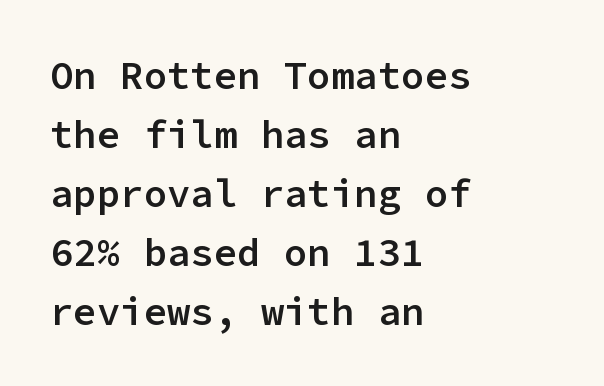
{"serif": "no", "italic": "no", "bold": "semi", "weight": "semibold", "width": "normal", "stroke_contrast": "low", "x_height": "medium", "monospaced": "yes", "underline": "no", "align": "left", "line_spacing": "normal", "line_spacing_ratio": 1.51, "letter_spacing": "normal", "letter_spacing_em": 0.0, "glyph_px": 39}
